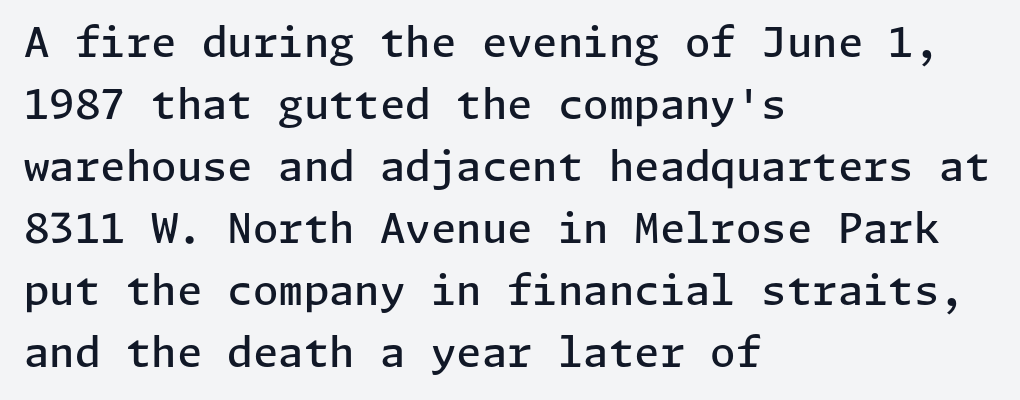
{"serif": "no", "italic": "no", "bold": "semi", "weight": "semibold", "width": "normal", "stroke_contrast": "low", "x_height": "medium", "underline": "no", "align": "left", "line_spacing": "normal", "line_spacing_ratio": 1.51, "letter_spacing": "normal", "letter_spacing_em": 0.0, "glyph_px": 41}
